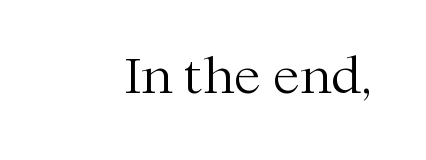
The image shows 49 px light serif type, upright; set normal letter spacing, not underlined; medium stroke contrast and a medium x-height.
